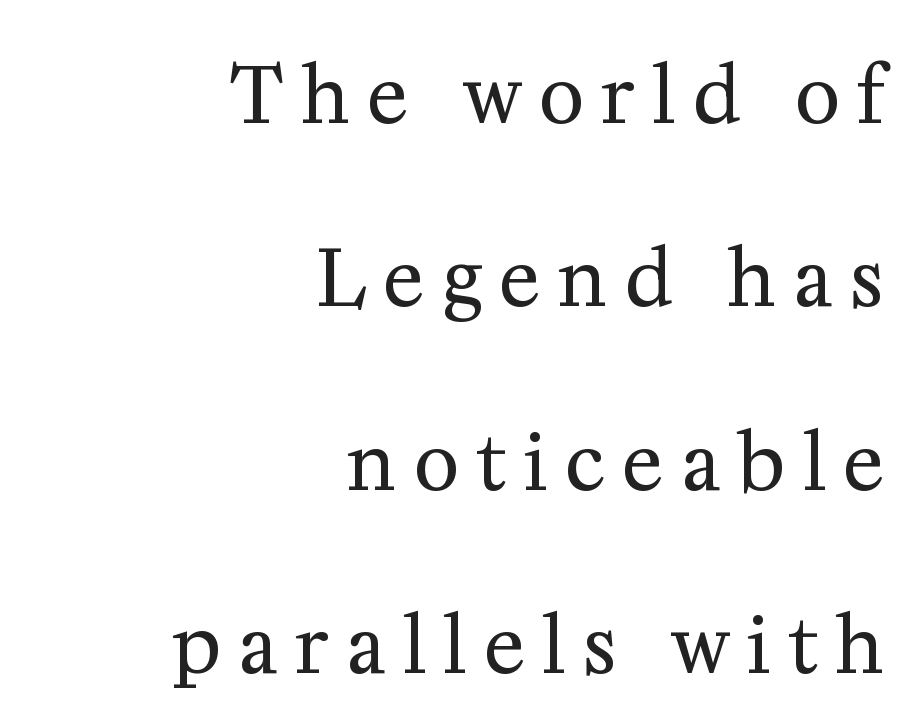
The image shows 77 px regular-weight serif type, upright; set right-aligned, loose line spacing (2.38x), unusually wide letter spacing (+0.23 em), not underlined; medium stroke contrast and a medium x-height.
